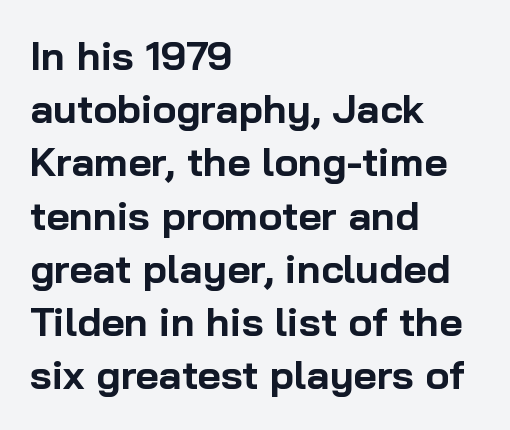
{"serif": "no", "italic": "no", "bold": "yes", "weight": "bold", "width": "normal", "stroke_contrast": "low", "x_height": "medium", "monospaced": "no", "underline": "no", "align": "left", "line_spacing": "normal", "line_spacing_ratio": 1.33, "letter_spacing": "normal", "letter_spacing_em": 0.0, "glyph_px": 40}
